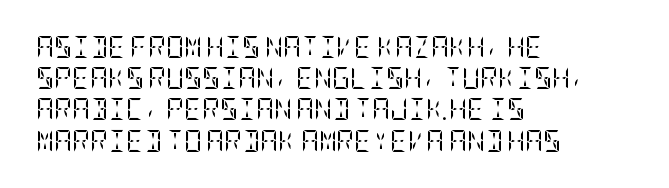
Q: Is the text bold? A: No.
Q: Is the text italic (slanted)? A: No, it is upright.
Q: Is the text underlined? A: No.
Q: How is the paragraph aligned? A: Left-aligned.
Q: Is the spacing between letters normal or unusually wide? A: Normal.
Q: Is the spacing between lines tight, normal or loose? A: Normal.
